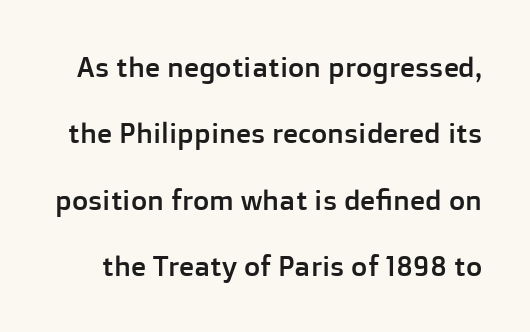
No feet cap the strokes, marking this as sans-serif type. Posture: straight, roman, zero tilt. Spacing verdict: proportional, widths tailored to each character. Students, observe: this is what heavily led, spacious text looks like. No extra tracking has been applied to these lines. Anything drawn beneath the words? Only blank space.
